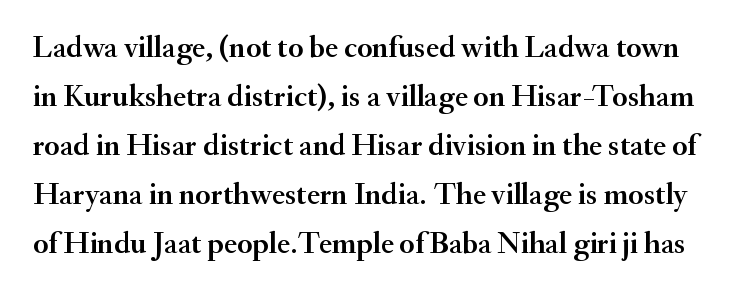
{"serif": "yes", "italic": "no", "width": "normal", "stroke_contrast": "medium", "x_height": "small", "monospaced": "no", "underline": "no", "line_spacing": "normal", "line_spacing_ratio": 1.58, "letter_spacing": "normal", "letter_spacing_em": 0.0, "glyph_px": 31}
